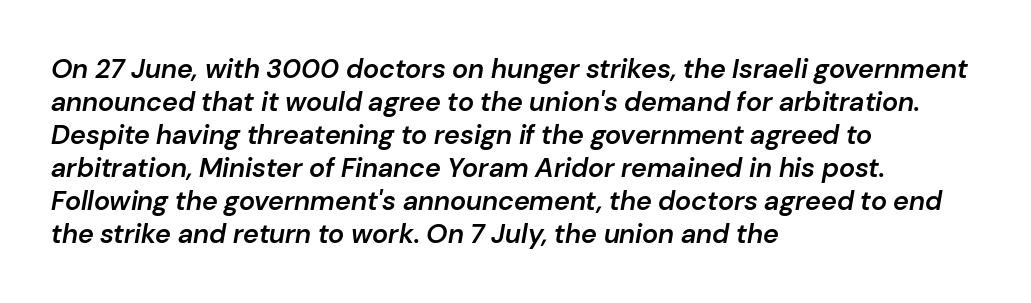
The image shows 27 px text type, italic (leaning right); set left-aligned, line spacing 1.22x, normal letter spacing, not underlined.
